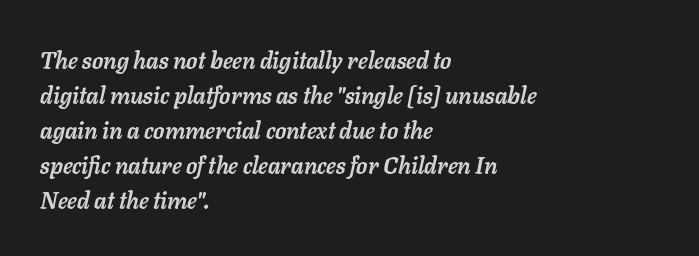
{"italic": "yes", "lean": "right", "slant_degrees": 11, "bold": "yes", "underline": "no", "align": "left", "line_spacing": "normal", "line_spacing_ratio": 1.52, "letter_spacing": "normal", "letter_spacing_em": 0.0, "glyph_px": 23}
